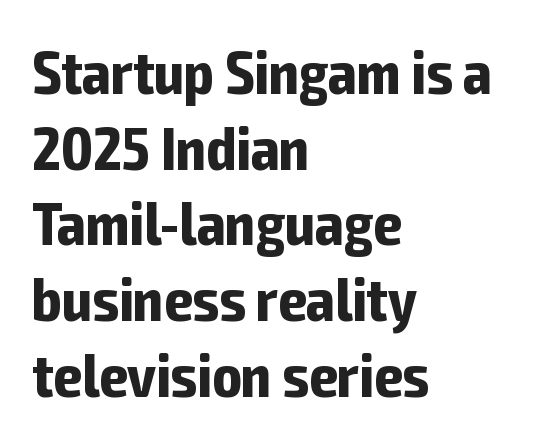
Q: Is the text bold? A: Yes.
Q: Is the text italic (slanted)? A: No, it is upright.
Q: Is the typeface a serif or a sans-serif typeface? A: Sans-serif.
Q: Is the text underlined? A: No.
Q: How is the paragraph aligned? A: Left-aligned.
Q: Is the spacing between letters normal or unusually wide? A: Normal.
Q: Width (condensed, normal, or wide)? A: Condensed.
Q: Stroke contrast? A: Low.
Q: x-height? A: Medium.
Q: Monospaced? A: No.
